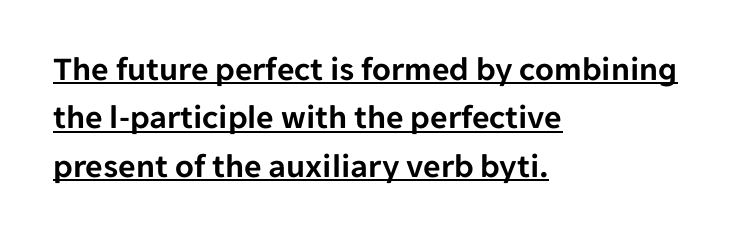
The image shows 34 px sans-serif type, upright; set left-aligned, normal line spacing (1.42x), normal letter spacing, underlined; low stroke contrast and a medium x-height.
